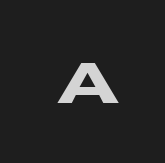
{"serif": "no", "bold": "yes", "weight": "heavy", "width": "wide", "stroke_contrast": "medium", "x_height": "medium", "monospaced": "no", "underline": "no", "letter_spacing": "wide", "letter_spacing_em": 0.28, "glyph_px": 58}
